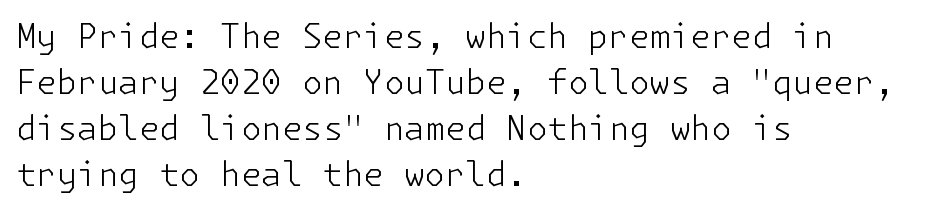
Each letter's strokes conclude bluntly, with no projecting serifs. In terms of posture, this sample is upright. The space between consecutive lines is moderate. Glance below the letters and you will spot only blank space.
